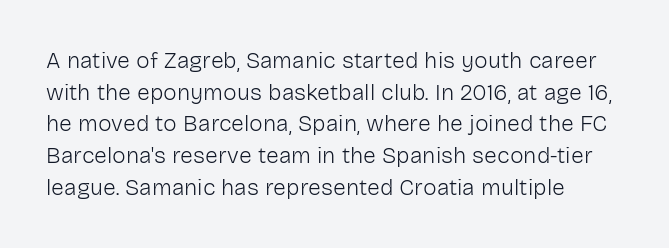
A roman cut, with each character standing at attention. Line spacing here is normal. The text block is weighted toward the left margin, trailing off unevenly rightward. Lines of text with bare space underneath. Nothing unusual about the tracking: characters are spaced as the font intends. A quiet, ordinary-to-light weight characterises the typeface.
